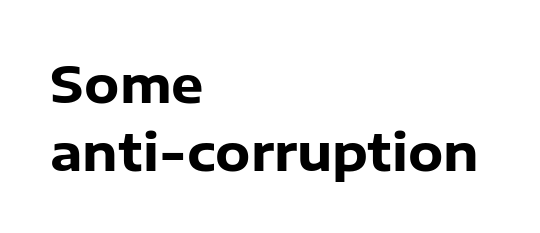
The characters look thick and weighty, a clear bold. Leading: standard. Each letter keeps its own natural width here, so spacing adapts to shape. The letters sit at their default tracking, neither squeezed nor spread.
